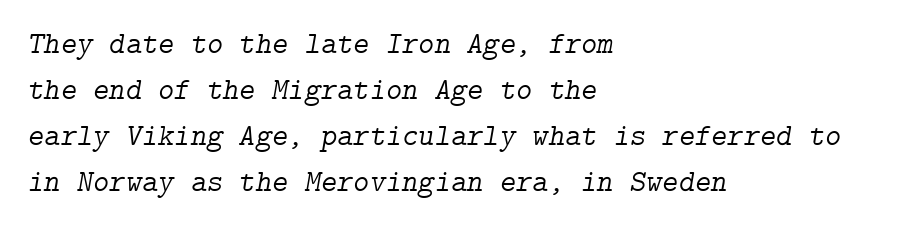
This rendering employs a face with finishing strokes, i.e., a serif. The horizontal fit of the characters is conventional and even. The weight tops out at a normal text grade. No word sits above an underline. Quick note: italic.
